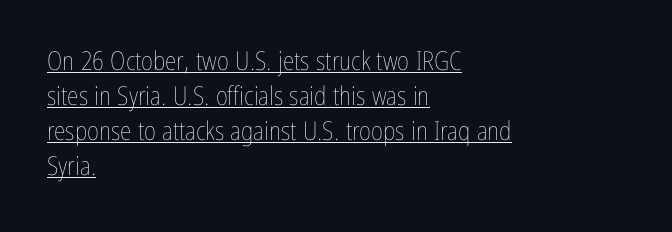
A roman cut, with each character standing at attention. Compared with typical body copy, the letter spacing here is the same. Does a line run under the words? Yes, clearly. Alignment: flush left. No chunkiness to these letters — they're not bold.
